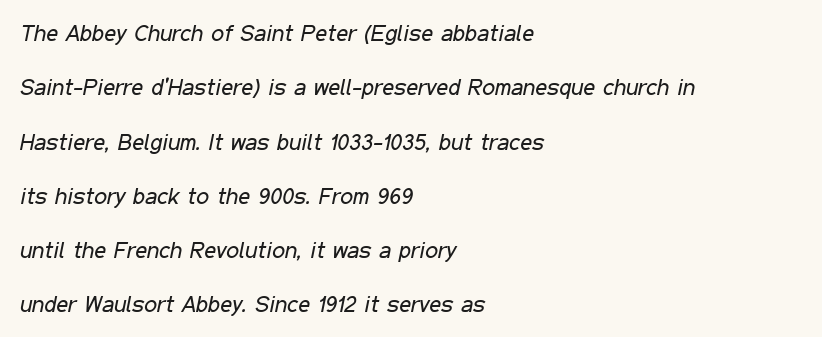
The image shows 23 px text type, italic (leaning right); set left-aligned, loose line spacing (2.36x), normal letter spacing, not underlined.
